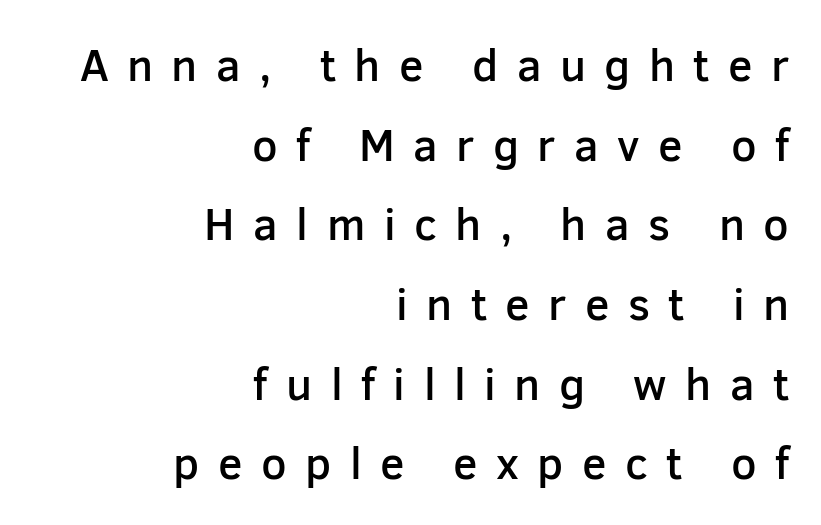
{"serif": "no", "italic": "no", "bold": "semi", "weight": "semibold", "width": "normal", "stroke_contrast": "low", "x_height": "medium", "monospaced": "no", "underline": "no", "align": "right", "line_spacing_ratio": 1.77, "letter_spacing": "wide", "letter_spacing_em": 0.41, "glyph_px": 45}
